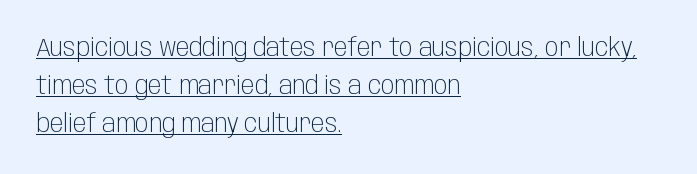
Vertical stems look standard width or narrower in stroke. Every word sits above its own underline. The letters sit at their default tracking, neither squeezed nor spread. Do the letters lean? They stand straight.
